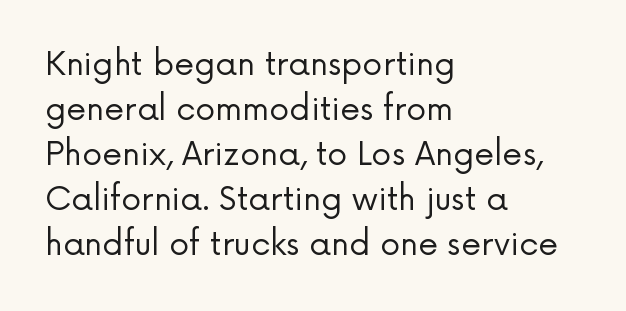
Q: Is the text bold? A: No.
Q: Is the text italic (slanted)? A: No, it is upright.
Q: Is the typeface a serif or a sans-serif typeface? A: Sans-serif.
Q: Is the text underlined? A: No.
Q: How is the paragraph aligned? A: Left-aligned.
Q: Is the spacing between letters normal or unusually wide? A: Normal.
Q: Is the spacing between lines tight, normal or loose? A: Normal.
Q: Width (condensed, normal, or wide)? A: Normal.
Q: Stroke contrast? A: Low.
Q: x-height? A: Medium.
Q: Monospaced? A: No.
